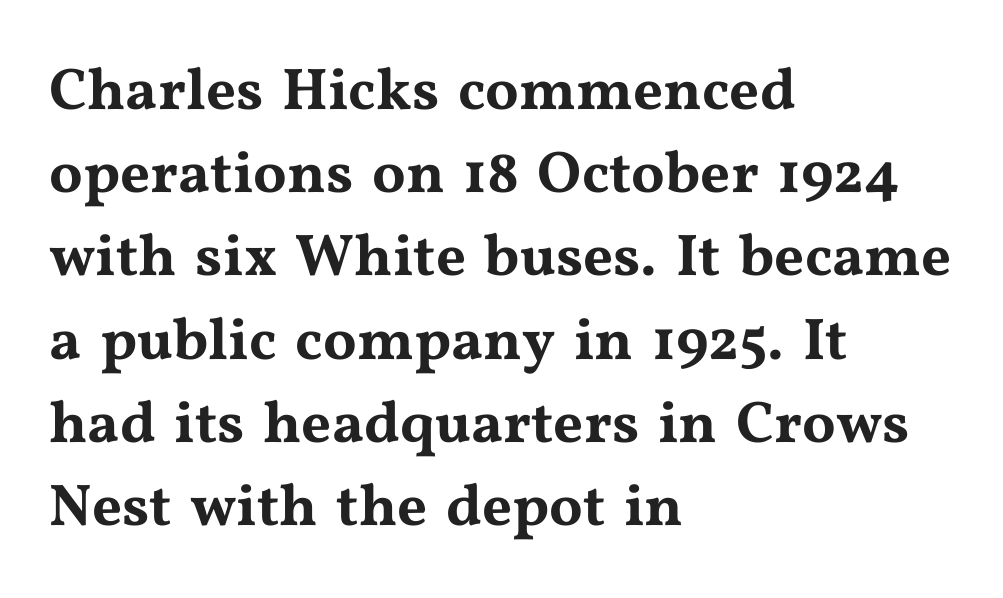
The image shows 59 px wide serif type, upright; set left-aligned, normal line spacing (1.41x), normal letter spacing, not underlined; medium stroke contrast and a medium x-height.
